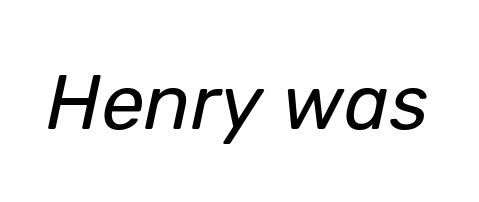
Caption: standard tracking, unaltered. Quick note: italic. Letters rest on an invisible, unmarked baseline. Weight: not bold — regular or lighter.
